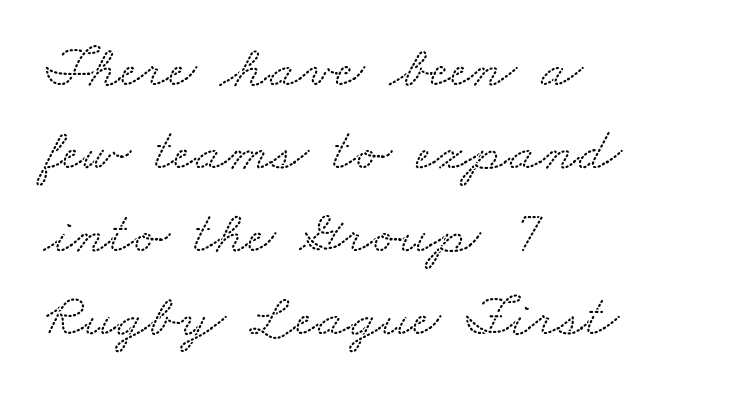
No extra tracking has been applied to these lines. Is this a fixed-width face? No — the glyphs have proportional, varying widths. Horizontally, the lines are justified to the leading edge only.
